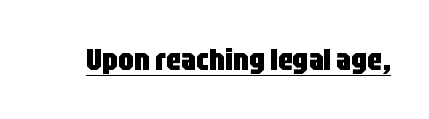
{"serif": "no", "italic": "no", "bold": "yes", "weight": "heavy", "width": "condensed", "stroke_contrast": "low", "x_height": "large", "monospaced": "no", "underline": "yes", "letter_spacing": "normal", "letter_spacing_em": 0.0, "glyph_px": 31}
